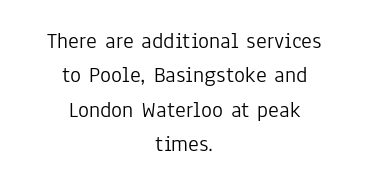
The vertical gap from one line to the next is medium. The letterforms sit at book weight or below. The compositor balanced each line on the midline. This sample uses plain, unmodified letter spacing. The lettering holds an erect, upright posture throughout. Each row of text sits above clean, open space.
